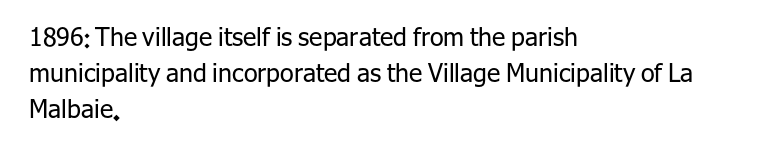
Q: Is the text bold? A: No.
Q: Is the text italic (slanted)? A: No, it is upright.
Q: Is the text underlined? A: No.
Q: How is the paragraph aligned? A: Left-aligned.
Q: Is the spacing between letters normal or unusually wide? A: Normal.
Q: Is the spacing between lines tight, normal or loose? A: Normal.
